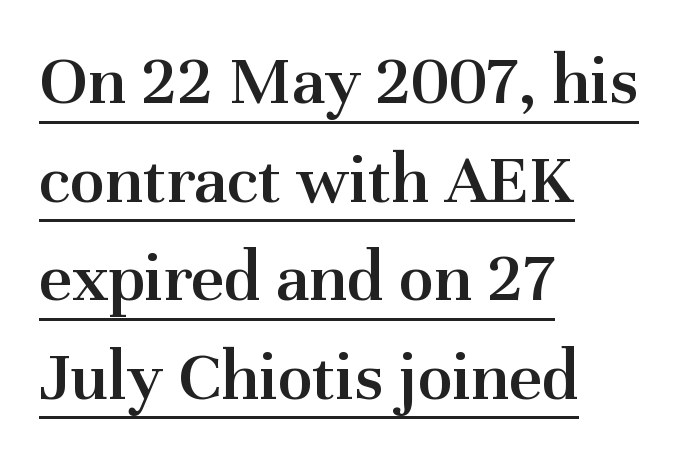
The image shows 72 px semibold serif type, upright; set left-aligned, normal line spacing (1.37x), normal letter spacing, underlined; medium stroke contrast and a medium x-height.
